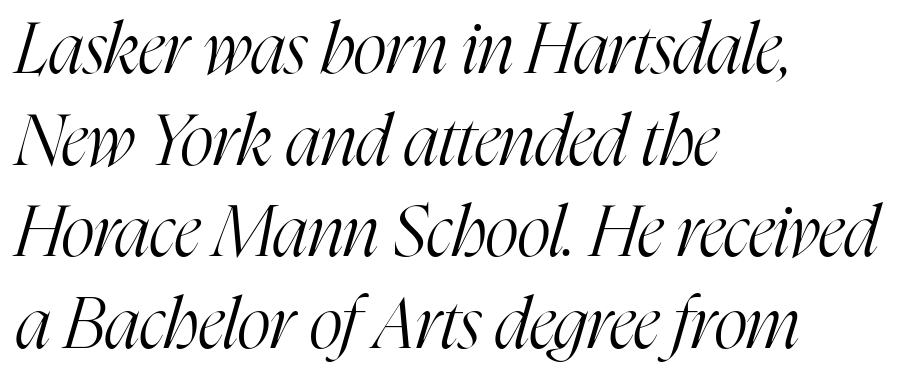
Q: Is the text bold? A: No.
Q: Is the text italic (slanted)? A: Yes, it leans right by about 16 degrees.
Q: Is the typeface a serif or a sans-serif typeface? A: Serif.
Q: Is the text underlined? A: No.
Q: How is the paragraph aligned? A: Left-aligned.
Q: Is the spacing between letters normal or unusually wide? A: Normal.
Q: Is the spacing between lines tight, normal or loose? A: Normal.
Q: Width (condensed, normal, or wide)? A: Condensed.
Q: Stroke contrast? A: High.
Q: x-height? A: Medium.
Q: Monospaced? A: No.
